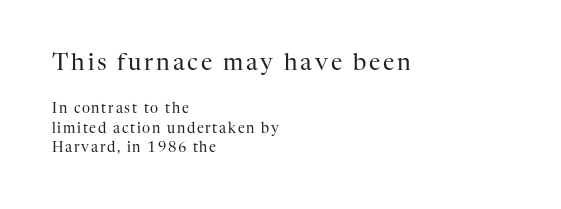
Q: Is the text bold? A: No.
Q: Is the text italic (slanted)? A: No, it is upright.
Q: Is the text underlined? A: No.
Q: How is the paragraph aligned? A: Left-aligned.
Q: Is the spacing between lines tight, normal or loose? A: Normal.
Q: Which block of text is set in a larger size, the first (top) or the second (bottom)? A: The first (top) one.
